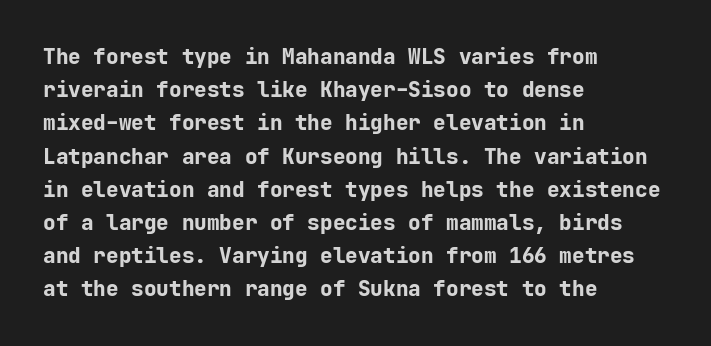
{"italic": "no", "bold": "yes", "underline": "no", "align": "left", "line_spacing": "normal", "line_spacing_ratio": 1.58, "letter_spacing": "normal", "letter_spacing_em": 0.0, "glyph_px": 21}
